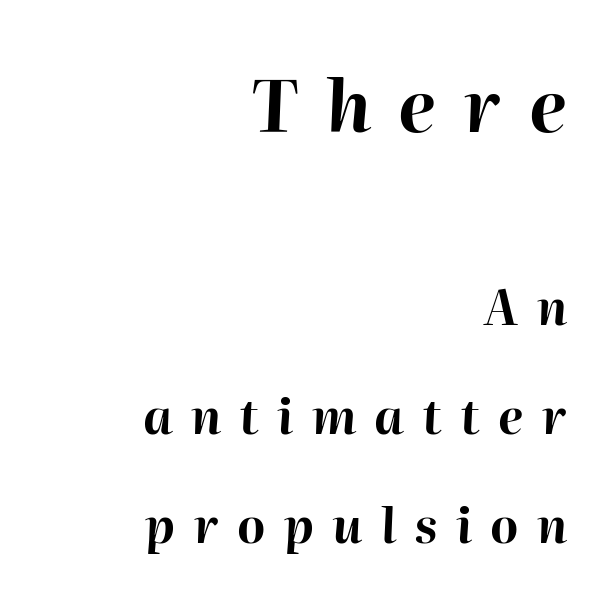
Q: Is the text bold? A: Yes.
Q: Is the text italic (slanted)? A: Yes, it leans right by about 2 degrees.
Q: Is the text underlined? A: No.
Q: How is the paragraph aligned? A: Right-aligned.
Q: Is the spacing between letters normal or unusually wide? A: Unusually wide.
Q: Is the spacing between lines tight, normal or loose? A: Loose.
Q: Which block of text is set in a larger size, the first (top) or the second (bottom)? A: The first (top) one.
Q: Width (condensed, normal, or wide)? A: Normal.
Q: Stroke contrast? A: High.
Q: x-height? A: Medium.
Q: Monospaced? A: No.
